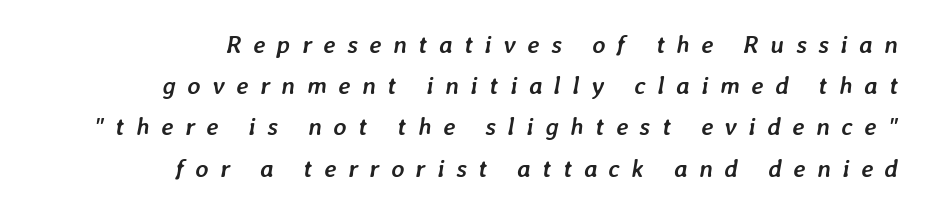
Q: Is the text bold? A: Yes.
Q: Is the text italic (slanted)? A: Yes, it leans right by about 7 degrees.
Q: Is the text underlined? A: No.
Q: How is the paragraph aligned? A: Right-aligned.
Q: Is the spacing between letters normal or unusually wide? A: Unusually wide.
Q: Is the spacing between lines tight, normal or loose? A: Normal.
